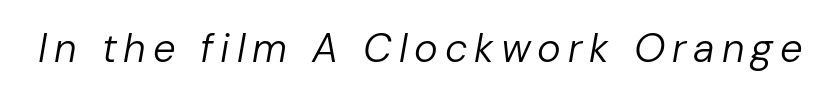
Q: Is the text bold? A: No.
Q: Is the text italic (slanted)? A: Yes, it leans right by about 10 degrees.
Q: Is the text underlined? A: No.
Q: Width (condensed, normal, or wide)? A: Normal.
Q: Stroke contrast? A: Low.
Q: x-height? A: Medium.
Q: Monospaced? A: No.
